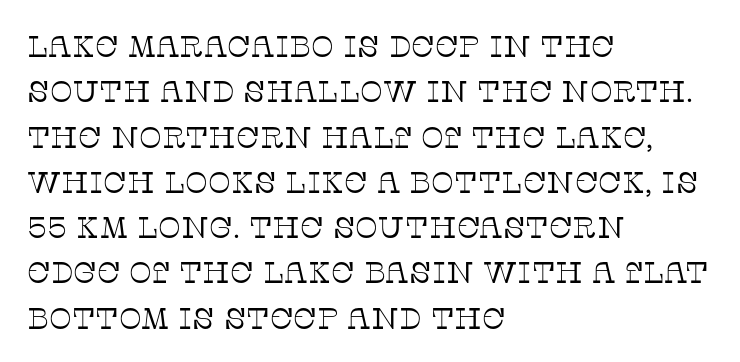
The paragraph shown leans on its left margin. Every stem runs plumb, perpendicular to the baseline. Each letter keeps its own natural width here, so spacing adapts to shape. Check where the strokes stop: tiny serifs finish them off.
